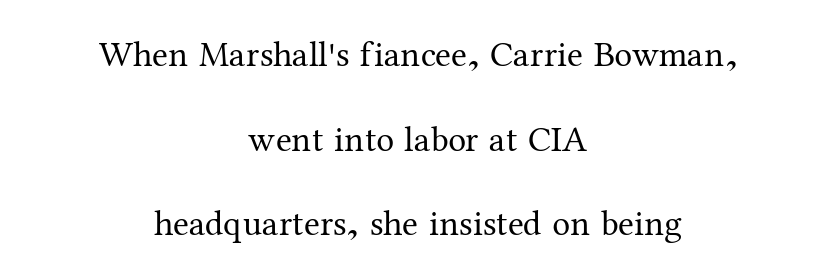
Q: Is the text bold? A: No.
Q: Is the text italic (slanted)? A: No, it is upright.
Q: Is the typeface a serif or a sans-serif typeface? A: Serif.
Q: Is the text underlined? A: No.
Q: How is the paragraph aligned? A: Centered.
Q: Is the spacing between letters normal or unusually wide? A: Normal.
Q: Is the spacing between lines tight, normal or loose? A: Loose.
Q: Width (condensed, normal, or wide)? A: Normal.
Q: Stroke contrast? A: Medium.
Q: x-height? A: Medium.
Q: Monospaced? A: No.
